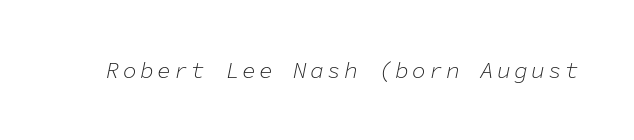
Q: Is the text bold? A: No.
Q: Is the text italic (slanted)? A: Yes, it leans right by about 11 degrees.
Q: Is the text underlined? A: No.
